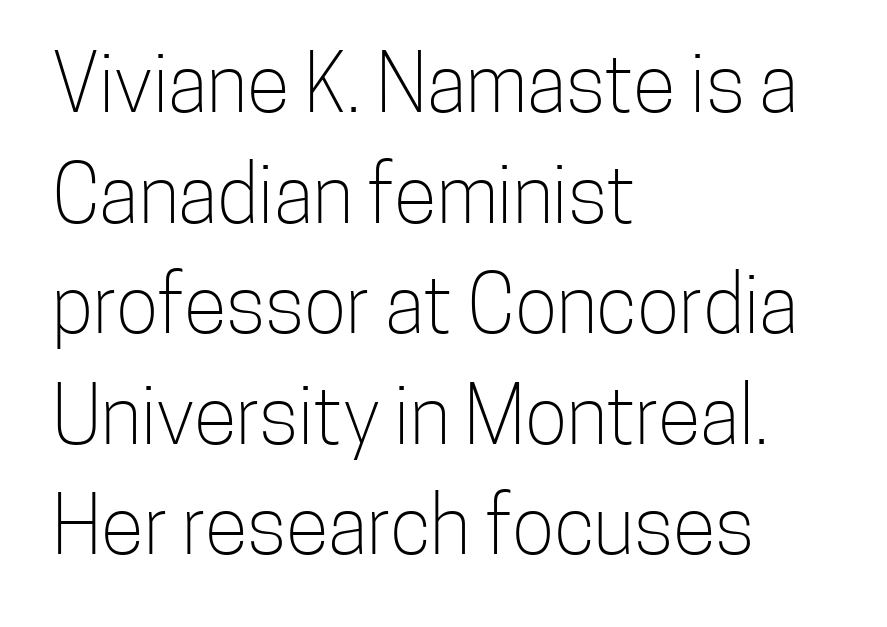
I'd call this a sans setting — the letters go barefoot. The space beneath each line is pristine and unruled. Look at the tracking — it's just the regular setting, nothing added. In terms of leading, this rendering sits right in the middle.
